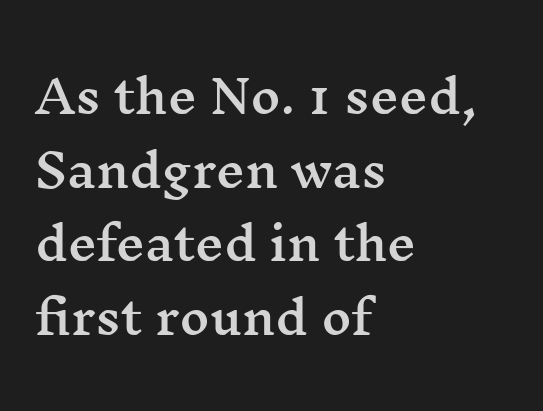
Q: Is the text italic (slanted)? A: No, it is upright.
Q: Is the typeface a serif or a sans-serif typeface? A: Serif.
Q: Is the text underlined? A: No.
Q: How is the paragraph aligned? A: Left-aligned.
Q: Is the spacing between letters normal or unusually wide? A: Normal.
Q: Is the spacing between lines tight, normal or loose? A: Normal.
Q: Width (condensed, normal, or wide)? A: Wide.
Q: Stroke contrast? A: Medium.
Q: x-height? A: Medium.
Q: Monospaced? A: No.
